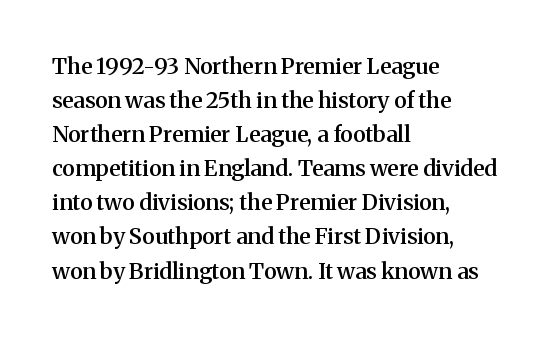
{"italic": "no", "bold": "semi", "underline": "no", "align": "left", "line_spacing": "normal", "line_spacing_ratio": 1.55, "letter_spacing": "normal", "letter_spacing_em": 0.0, "glyph_px": 22}
